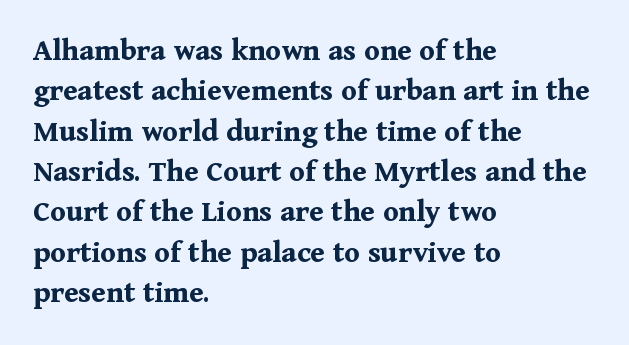
{"serif": "yes", "italic": "no", "bold": "yes", "weight": "bold", "width": "normal", "stroke_contrast": "medium", "x_height": "medium", "monospaced": "no", "underline": "no", "align": "left", "line_spacing": "normal", "line_spacing_ratio": 1.26, "letter_spacing": "normal", "letter_spacing_em": 0.0, "glyph_px": 32}
